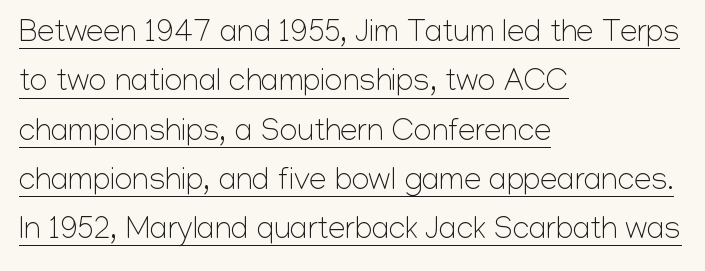
The letters advance in unequal steps, a hallmark of proportional type. Words appear dense and cohesive because spacing is normal. On a weight scale, this lands at 450 or below. The rows are spaced the way most documents space them. This is sans-serif lettering, the kind often seen on screens and signage.
